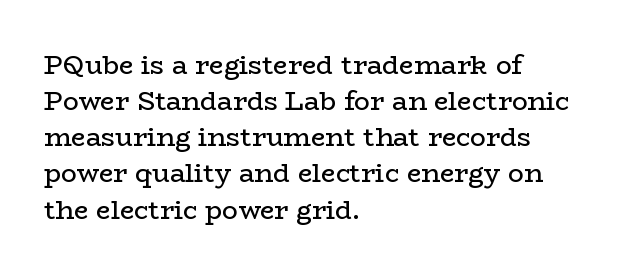
Q: Is the text bold? A: No.
Q: Is the text italic (slanted)? A: No, it is upright.
Q: Is the text underlined? A: No.
Q: How is the paragraph aligned? A: Left-aligned.
Q: Is the spacing between letters normal or unusually wide? A: Normal.
Q: Is the spacing between lines tight, normal or loose? A: Normal.
